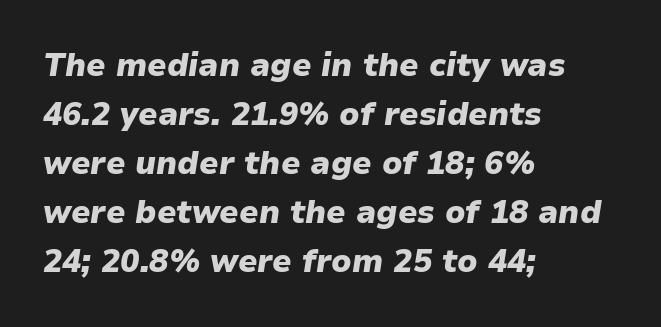
Q: Is the text bold? A: Yes.
Q: Is the text italic (slanted)? A: Yes, it leans right by about 9 degrees.
Q: Is the text underlined? A: No.
Q: How is the paragraph aligned? A: Left-aligned.
Q: Is the spacing between letters normal or unusually wide? A: Normal.
Q: Is the spacing between lines tight, normal or loose? A: Normal.
Q: Width (condensed, normal, or wide)? A: Normal.
Q: Stroke contrast? A: Low.
Q: x-height? A: Medium.
Q: Monospaced? A: No.
